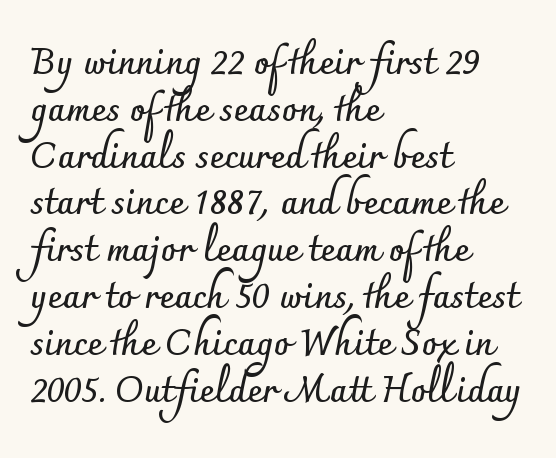
The image shows 36 px semibold sans-serif type; set left-aligned, normal line spacing (1.3x), normal letter spacing, not underlined; low stroke contrast and a small x-height.
